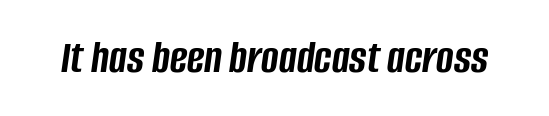
The image shows 47 px semibold, condensed type, italic (leaning right); set normal letter spacing, not underlined; low stroke contrast and a large x-height.
